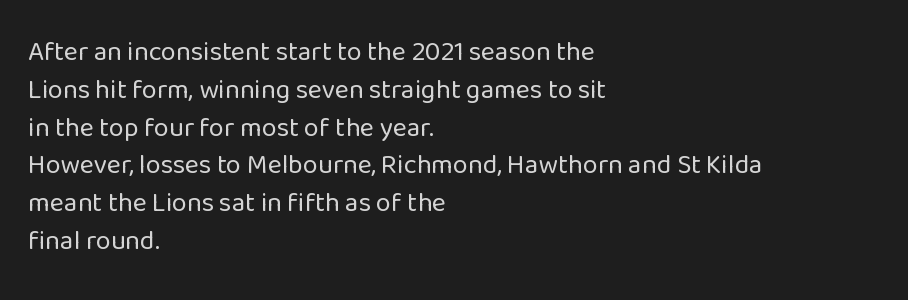
The image shows 27 px text type, upright; set left-aligned, normal line spacing (1.4x), normal letter spacing, not underlined.
